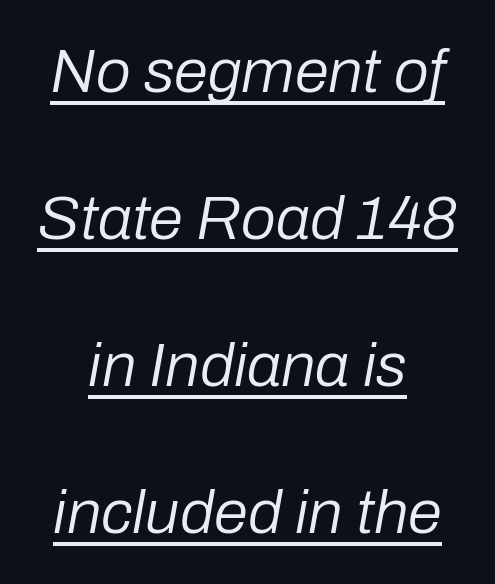
Q: Is the text bold? A: No.
Q: Is the text italic (slanted)? A: Yes, it leans right by about 10 degrees.
Q: Is the text underlined? A: Yes.
Q: How is the paragraph aligned? A: Centered.
Q: Is the spacing between letters normal or unusually wide? A: Normal.
Q: Is the spacing between lines tight, normal or loose? A: Loose.
Q: Width (condensed, normal, or wide)? A: Normal.
Q: Stroke contrast? A: Low.
Q: x-height? A: Medium.
Q: Monospaced? A: No.
